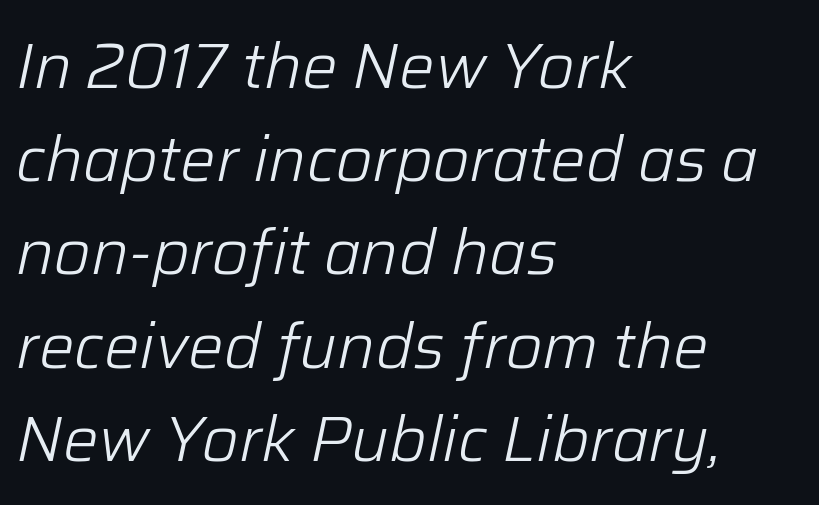
Unmarked baselines from the first word to the last. There is no visible air inserted between adjacent glyphs. A student would call this left alignment; a typographer would say flush left, rag right. Reading down the column, the eye jumps a familiar distance to each next line. Is the type heavy? It reads as light-to-regular instead. Each letter keeps its own natural width here, so spacing adapts to shape.
